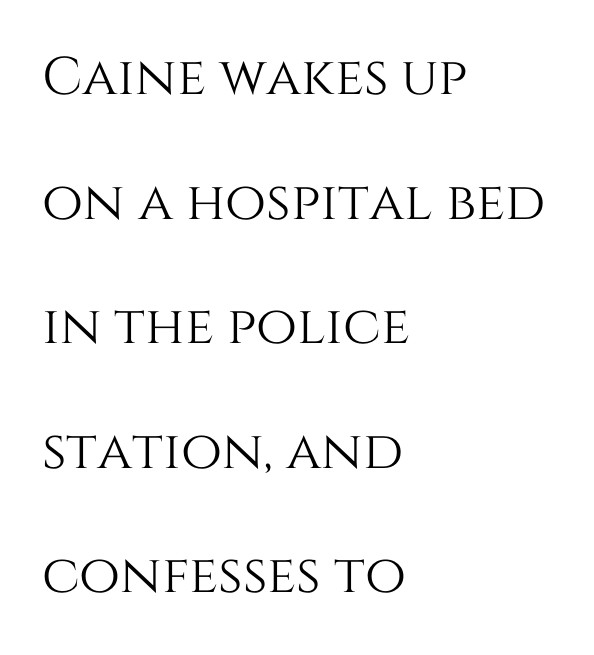
Q: Is the text italic (slanted)? A: No, it is upright.
Q: Is the text underlined? A: No.
Q: How is the paragraph aligned? A: Left-aligned.
Q: Is the spacing between letters normal or unusually wide? A: Normal.
Q: Is the spacing between lines tight, normal or loose? A: Loose.
Q: Width (condensed, normal, or wide)? A: Normal.
Q: Stroke contrast? A: Medium.
Q: x-height? A: Large.
Q: Monospaced? A: No.
